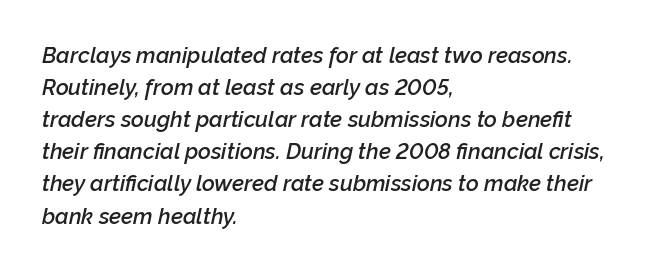
Q: Is the text bold? A: Semi-bold.
Q: Is the text italic (slanted)? A: Yes, it leans right by about 12 degrees.
Q: Is the text underlined? A: No.
Q: How is the paragraph aligned? A: Left-aligned.
Q: Is the spacing between letters normal or unusually wide? A: Normal.
Q: Is the spacing between lines tight, normal or loose? A: Normal.
